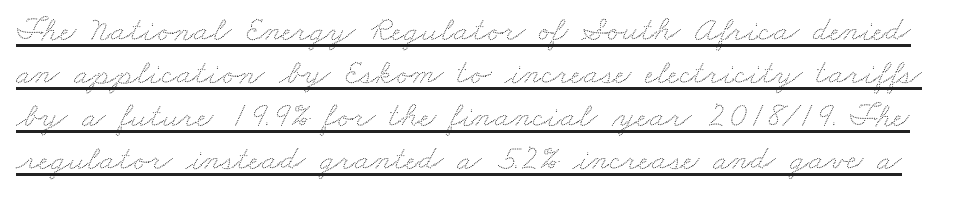
The image shows 35 px wide type; set line spacing 1.23x, normal letter spacing, underlined; low stroke contrast and a small x-height.
